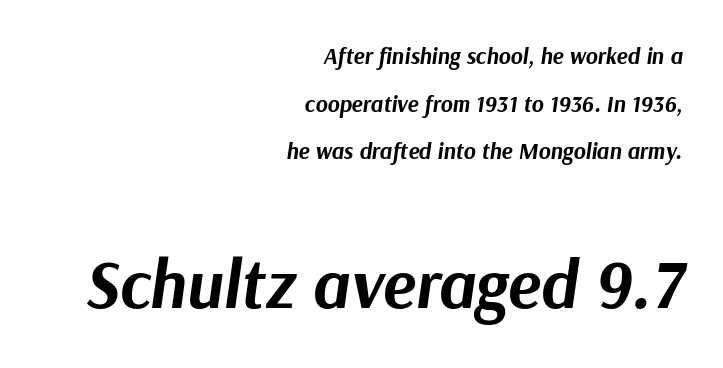
The image shows 69 px bold type, italic (leaning right); set right-aligned, loose line spacing (2.07x), normal letter spacing, not underlined; the second (bottom) block is 3.0x larger; medium stroke contrast and a medium x-height.
